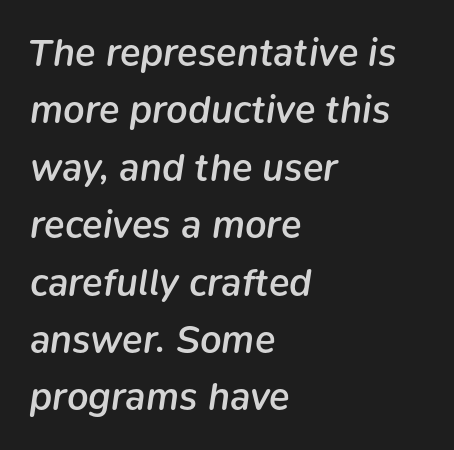
The face used here is proportionally spaced, like ordinary book or web type. These lines carry some extra weight — a demibold, not a full bold. Leftover space on each line is placed entirely after the last word. The passage shown stacks its lines at a standard gap. Descenders are the only things crossing below the line. Compared with ordinary roman type, these characters are visibly tilted.
